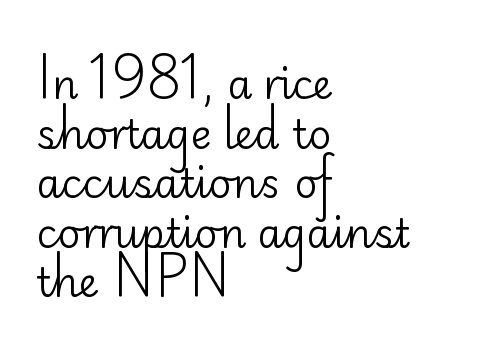
Nothing heavy about these letters — not bold at all. These lines stack with their left ends in a neat column. Looks like regular typesetting: each glyph gets only the width it needs. The designer went with a sans here, leaving each stem footless. Look at the tracking — it's just the regular setting, nothing added.
